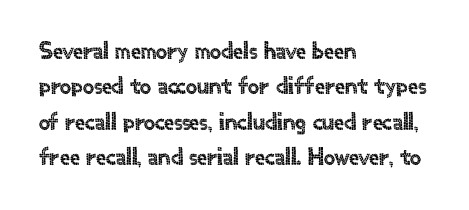
The line texture is even and compact thanks to regular tracking. Glance below the letters and you will spot only blank space. It's the straight-up-and-down kind of type. Each line starts at the same left margin while the right side varies. Reading down the column, the eye jumps a familiar distance to each next line.
